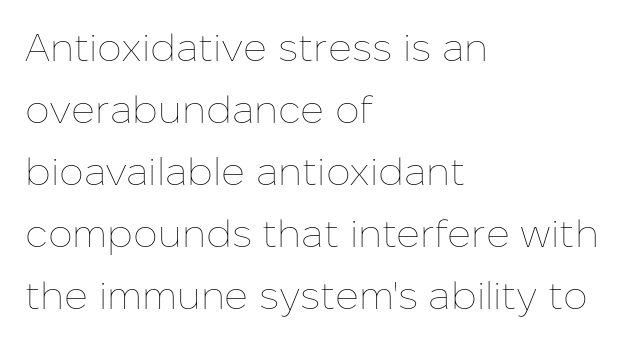
You could not count columns in this text — the font is proportionally spaced. Between one letter and the next there's only the usual sliver of space. No letter is thick-stroked: the sample isn't bold. Does the leading feel generous? No, just average. Bare-footed words on every line. Where is the straight margin? On the left.
